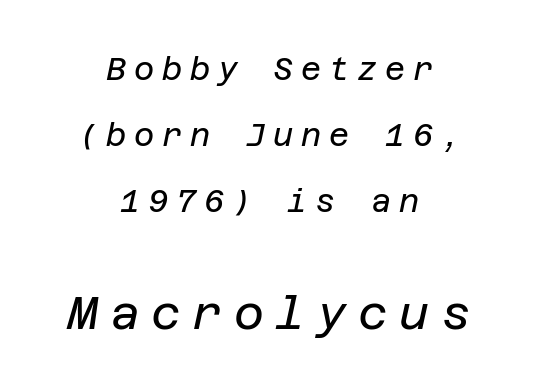
Q: Is the text bold? A: No.
Q: Is the text italic (slanted)? A: Yes, it leans right by about 12 degrees.
Q: Is the text underlined? A: No.
Q: How is the paragraph aligned? A: Centered.
Q: Is the spacing between letters normal or unusually wide? A: Unusually wide.
Q: Is the spacing between lines tight, normal or loose? A: Loose.
Q: Which block of text is set in a larger size, the first (top) or the second (bottom)? A: The second (bottom) one.
Q: Width (condensed, normal, or wide)? A: Normal.
Q: Stroke contrast? A: Low.
Q: x-height? A: Large.
